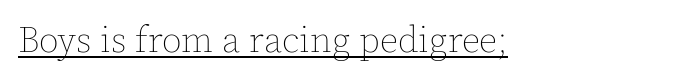
{"italic": "no", "bold": "no", "weight": "thin", "width": "normal", "x_height": "medium", "monospaced": "no", "underline": "yes", "align": "left", "letter_spacing": "normal", "letter_spacing_em": 0.0, "glyph_px": 36}
